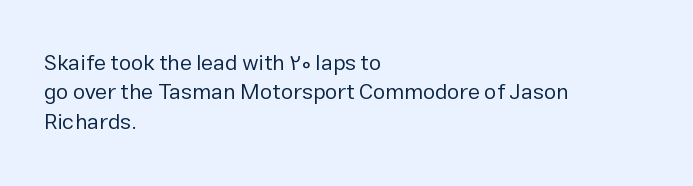
{"italic": "no", "bold": "no", "underline": "no", "align": "left", "line_spacing": "normal", "line_spacing_ratio": 1.33, "letter_spacing": "normal", "letter_spacing_em": 0.0, "glyph_px": 22}
